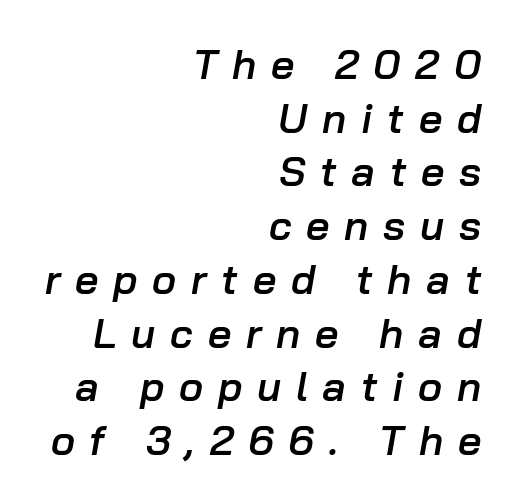
{"italic": "yes", "lean": "right", "slant_degrees": 10, "bold": "semi", "weight": "semibold", "width": "normal", "stroke_contrast": "low", "x_height": "medium", "monospaced": "no", "underline": "no", "align": "right", "line_spacing": "normal", "line_spacing_ratio": 1.31, "letter_spacing": "wide", "letter_spacing_em": 0.36, "glyph_px": 41}
